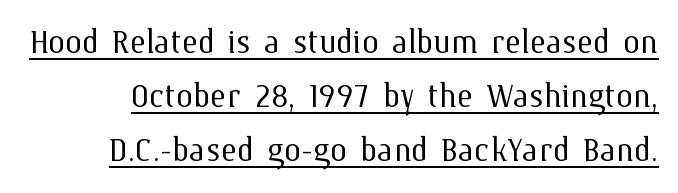
{"italic": "no", "bold": "no", "weight": "light", "width": "normal", "stroke_contrast": "medium", "x_height": "medium", "monospaced": "no", "underline": "yes", "line_spacing": "normal", "line_spacing_ratio": 1.26, "letter_spacing": "normal", "letter_spacing_em": 0.0, "glyph_px": 43}
